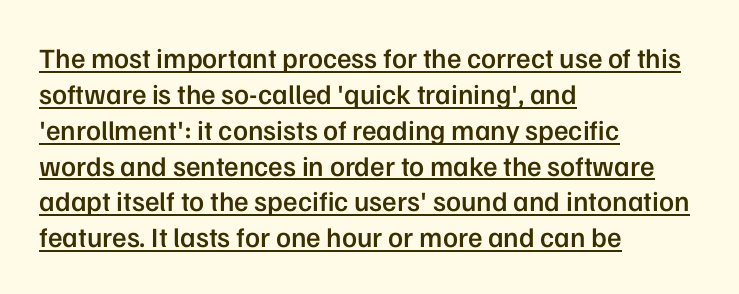
{"serif": "no", "italic": "no", "bold": "semi", "weight": "semibold", "width": "normal", "stroke_contrast": "low", "x_height": "medium", "monospaced": "no", "underline": "yes", "align": "left", "line_spacing": "normal", "line_spacing_ratio": 1.28, "letter_spacing": "normal", "letter_spacing_em": 0.0, "glyph_px": 28}
